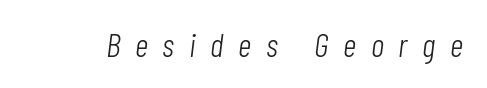
How are the letters spaced? Widely, with obvious added tracking. In terms of posture, this sample is oblique. Think of a printed novel: that variable character pitch is what you see here. No chunkiness to these letters — they're not bold.
